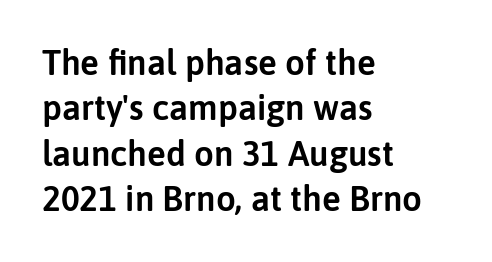
The image shows 35 px sans-serif type, upright; set left-aligned, normal line spacing (1.3x), normal letter spacing, not underlined; low stroke contrast and a medium x-height.
